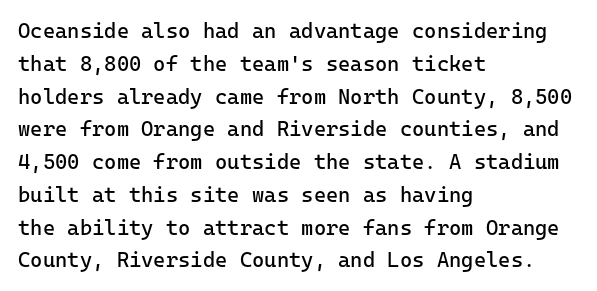
The image shows 21 px text type, upright; set left-aligned, normal line spacing (1.56x), normal letter spacing, not underlined.
